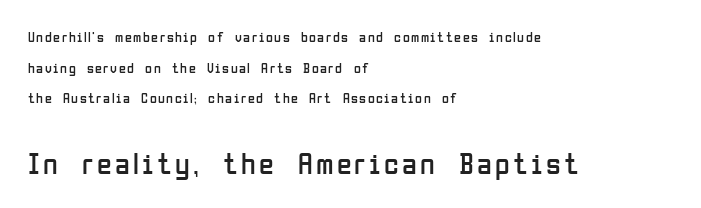
The image shows 30 px regular-weight, condensed sans-serif type, upright; set left-aligned, loose line spacing (2.18x), not underlined; the second (bottom) block is 2.14x larger; low stroke contrast and a medium x-height.
